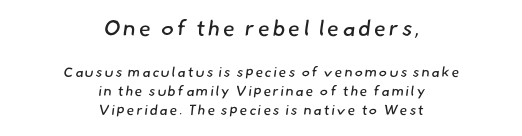
Q: Is the text bold? A: No.
Q: Is the text underlined? A: No.
Q: How is the paragraph aligned? A: Centered.
Q: Is the spacing between lines tight, normal or loose? A: Normal.
Q: Which block of text is set in a larger size, the first (top) or the second (bottom)? A: The first (top) one.
